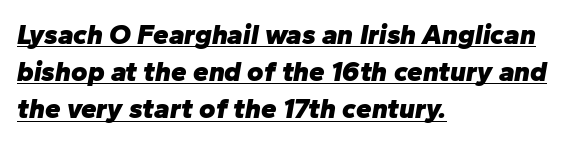
{"italic": "yes", "lean": "right", "slant_degrees": 10, "bold": "yes", "weight": "heavy", "width": "normal", "stroke_contrast": "low", "x_height": "medium", "monospaced": "no", "underline": "yes", "align": "left", "line_spacing": "normal", "line_spacing_ratio": 1.33, "letter_spacing": "normal", "letter_spacing_em": 0.0, "glyph_px": 28}
